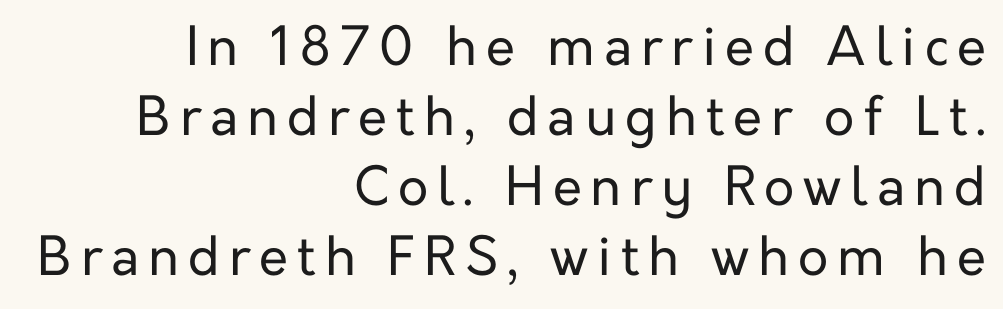
Q: Is the text bold? A: No.
Q: Is the text italic (slanted)? A: No, it is upright.
Q: Is the typeface a serif or a sans-serif typeface? A: Sans-serif.
Q: Is the text underlined? A: No.
Q: How is the paragraph aligned? A: Right-aligned.
Q: Is the spacing between lines tight, normal or loose? A: Normal.
Q: Width (condensed, normal, or wide)? A: Normal.
Q: Stroke contrast? A: Low.
Q: x-height? A: Medium.
Q: Monospaced? A: No.
